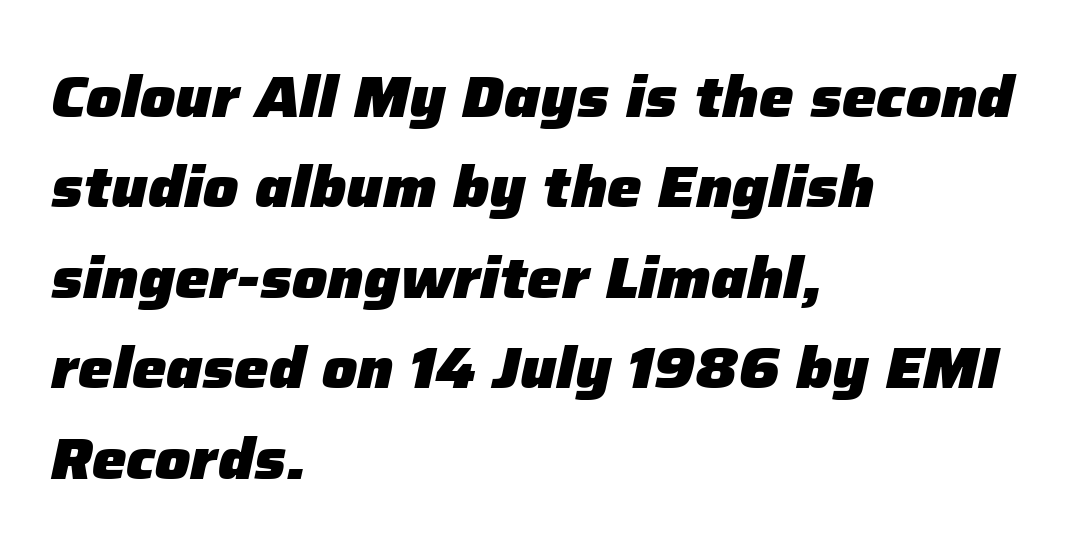
The image shows 58 px heavy type, italic (leaning right); set left-aligned, normal line spacing (1.56x), normal letter spacing, not underlined; low stroke contrast and a medium x-height.
